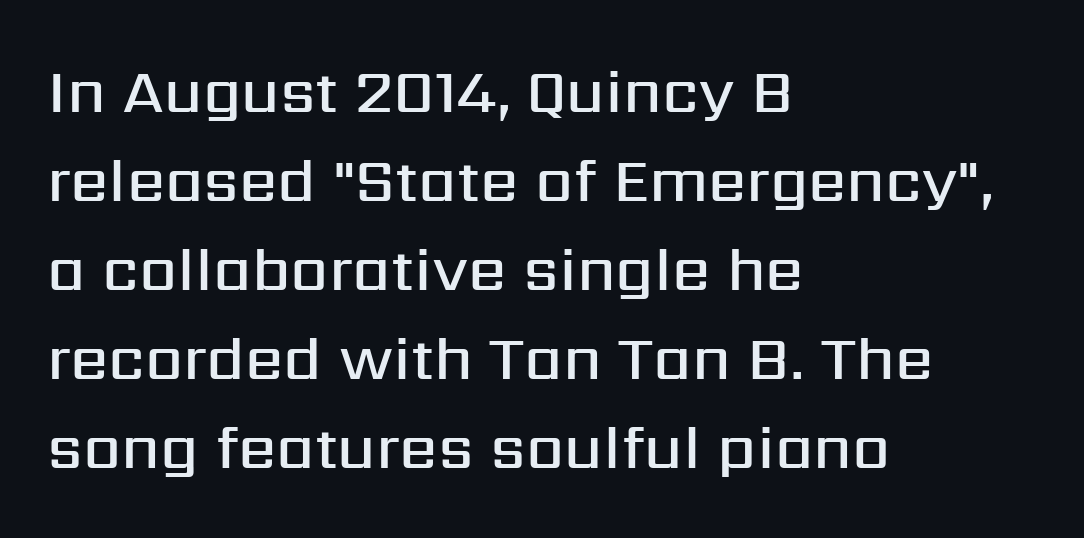
Which margin do the lines hug? The left one — the right edge is uneven. A sans-serif font was chosen for this passage. The passage shown stacks its lines at a standard gap. Inter-character spacing is left at the font's built-in metrics.
